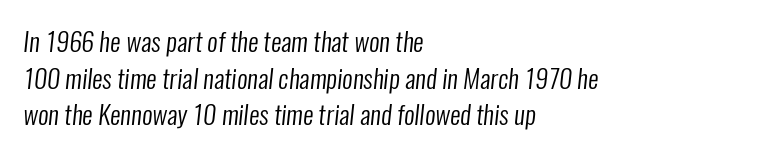
Q: Is the text bold? A: No.
Q: Is the text underlined? A: No.
Q: How is the paragraph aligned? A: Left-aligned.
Q: Is the spacing between letters normal or unusually wide? A: Normal.
Q: Is the spacing between lines tight, normal or loose? A: Normal.
